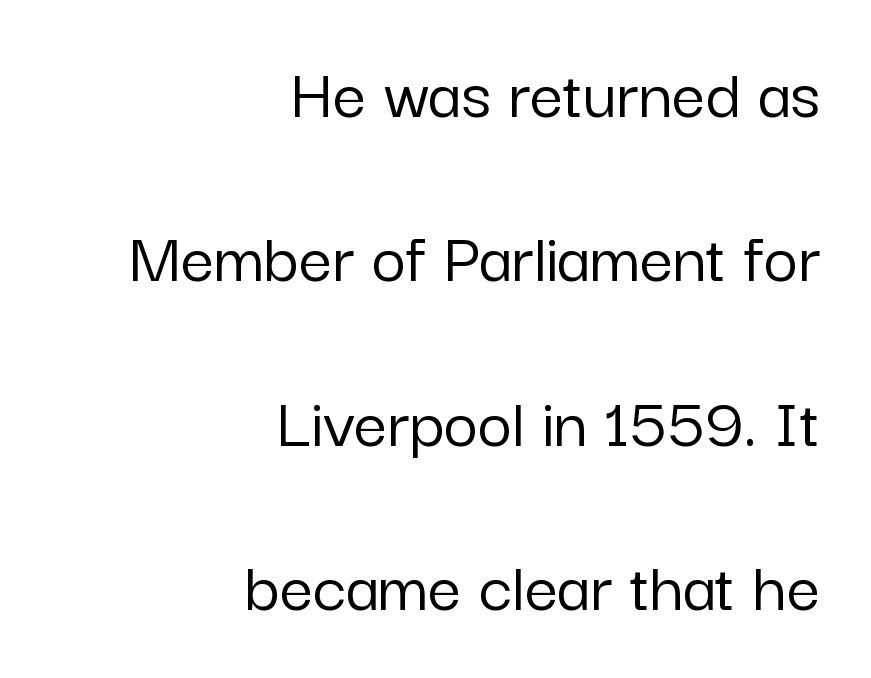
{"serif": "no", "italic": "no", "width": "normal", "stroke_contrast": "low", "x_height": "medium", "monospaced": "no", "underline": "no", "align": "right", "line_spacing": "loose", "line_spacing_ratio": 2.22, "letter_spacing": "normal", "letter_spacing_em": 0.0, "glyph_px": 74}
